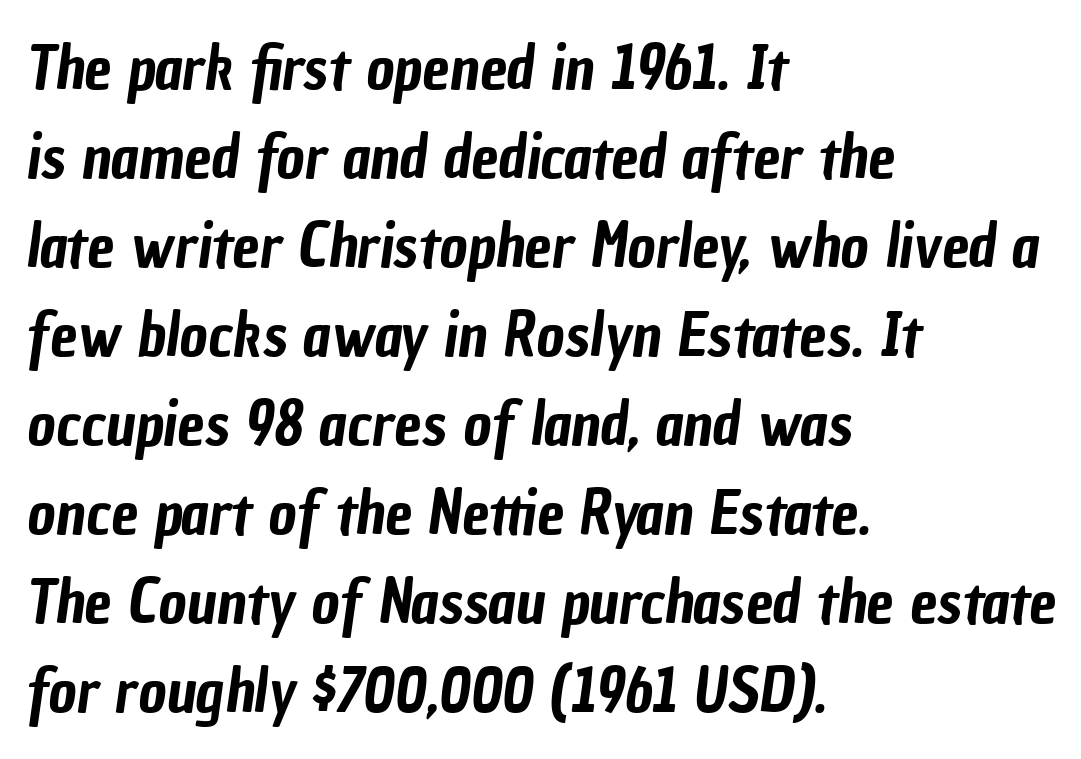
{"serif": "no", "width": "condensed", "stroke_contrast": "low", "x_height": "medium", "monospaced": "no", "underline": "no", "align": "left", "line_spacing": "normal", "line_spacing_ratio": 1.46, "letter_spacing": "normal", "letter_spacing_em": 0.0, "glyph_px": 61}
